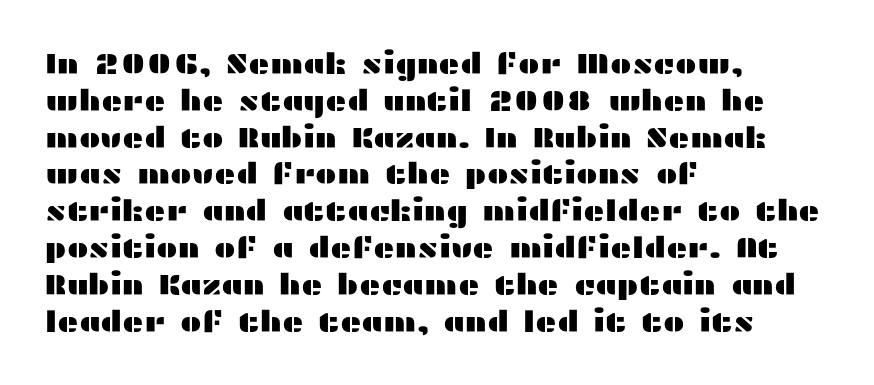
The image shows 29 px wide sans-serif type, upright; set left-aligned, normal line spacing (1.27x), normal letter spacing, not underlined; medium stroke contrast and a medium x-height.
